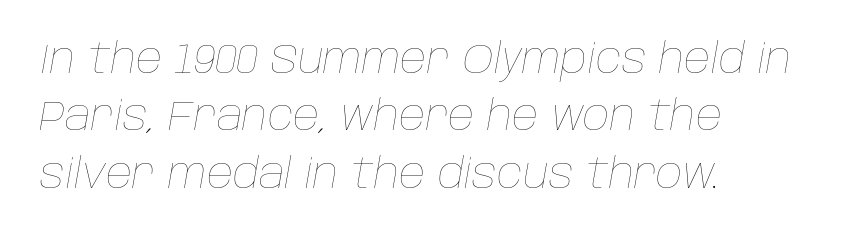
Q: Is the text bold? A: No.
Q: Is the text italic (slanted)? A: Yes, it leans right by about 10 degrees.
Q: Is the text underlined? A: No.
Q: How is the paragraph aligned? A: Left-aligned.
Q: Is the spacing between letters normal or unusually wide? A: Normal.
Q: Is the spacing between lines tight, normal or loose? A: Normal.
Q: Width (condensed, normal, or wide)? A: Normal.
Q: Stroke contrast? A: Low.
Q: x-height? A: Large.
Q: Monospaced? A: No.
